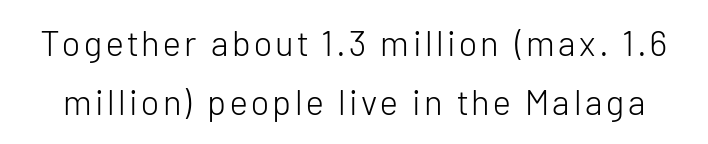
Q: Is the text bold? A: No.
Q: Is the text italic (slanted)? A: No, it is upright.
Q: Is the typeface a serif or a sans-serif typeface? A: Sans-serif.
Q: Is the text underlined? A: No.
Q: Is the spacing between lines tight, normal or loose? A: Normal.
Q: Width (condensed, normal, or wide)? A: Normal.
Q: Stroke contrast? A: Low.
Q: x-height? A: Medium.
Q: Monospaced? A: No.
